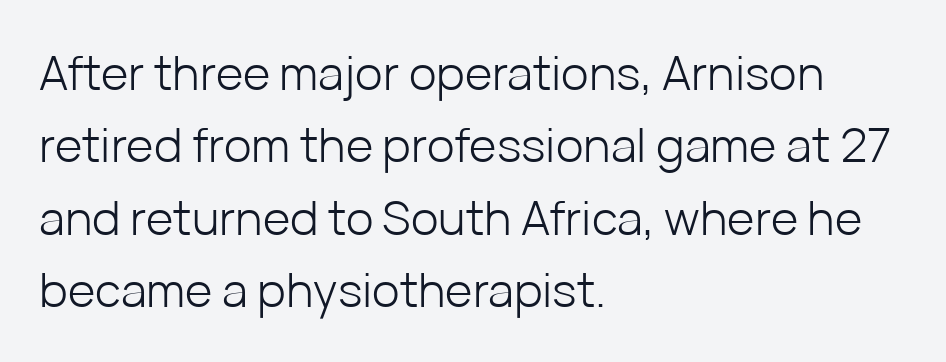
Q: Is the text bold? A: No.
Q: Is the text italic (slanted)? A: No, it is upright.
Q: Is the typeface a serif or a sans-serif typeface? A: Sans-serif.
Q: Is the text underlined? A: No.
Q: How is the paragraph aligned? A: Left-aligned.
Q: Is the spacing between letters normal or unusually wide? A: Normal.
Q: Is the spacing between lines tight, normal or loose? A: Normal.
Q: Width (condensed, normal, or wide)? A: Normal.
Q: Stroke contrast? A: Low.
Q: x-height? A: Medium.
Q: Monospaced? A: No.
